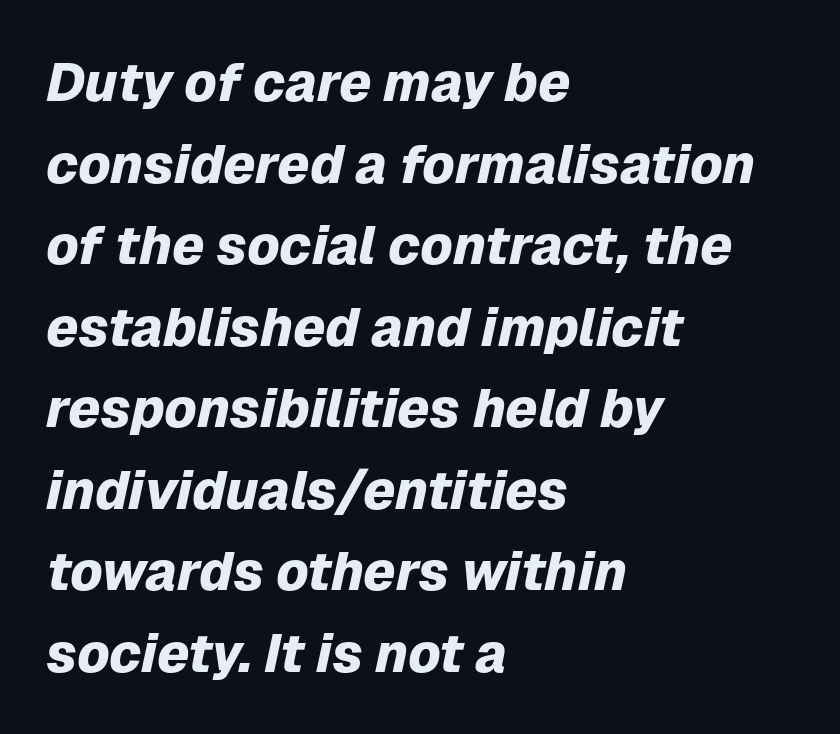
The image shows 54 px heavy type, italic (leaning right); set left-aligned, normal line spacing (1.51x), normal letter spacing, not underlined; low stroke contrast and a medium x-height.
